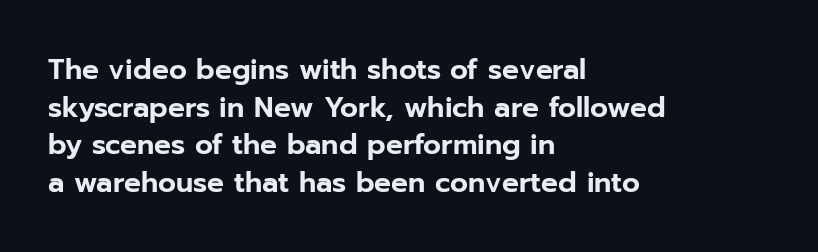
Q: Is the text italic (slanted)? A: No, it is upright.
Q: Is the typeface a serif or a sans-serif typeface? A: Sans-serif.
Q: Is the text underlined? A: No.
Q: How is the paragraph aligned? A: Left-aligned.
Q: Is the spacing between letters normal or unusually wide? A: Normal.
Q: Is the spacing between lines tight, normal or loose? A: Normal.
Q: Width (condensed, normal, or wide)? A: Normal.
Q: Stroke contrast? A: Low.
Q: x-height? A: Medium.
Q: Monospaced? A: No.
